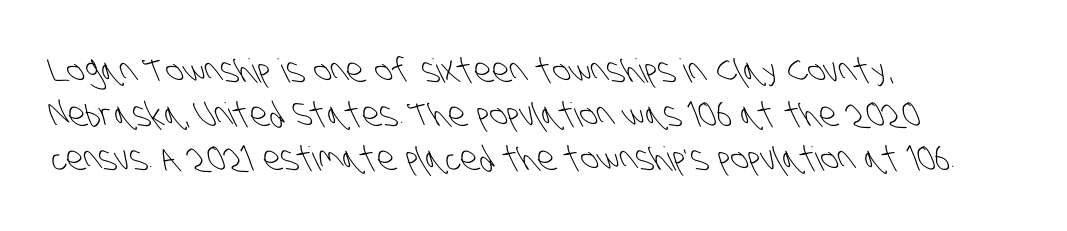
Q: Is the text bold? A: No.
Q: Is the typeface a serif or a sans-serif typeface? A: Sans-serif.
Q: Is the text underlined? A: No.
Q: How is the paragraph aligned? A: Left-aligned.
Q: Is the spacing between letters normal or unusually wide? A: Normal.
Q: Is the spacing between lines tight, normal or loose? A: Normal.
Q: Width (condensed, normal, or wide)? A: Condensed.
Q: Stroke contrast? A: Low.
Q: x-height? A: Large.
Q: Monospaced? A: No.
